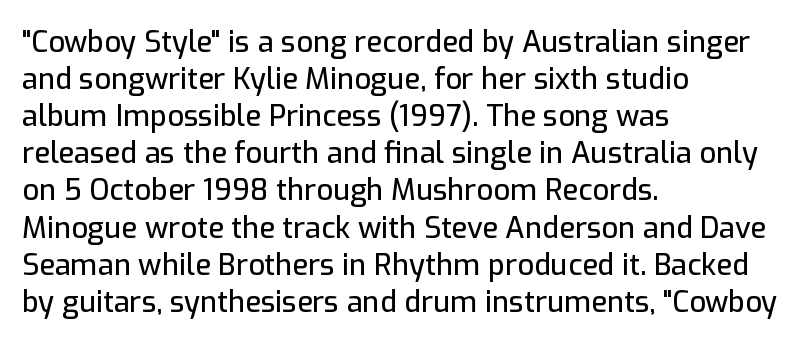
Q: Is the text italic (slanted)? A: No, it is upright.
Q: Is the typeface a serif or a sans-serif typeface? A: Sans-serif.
Q: Is the text underlined? A: No.
Q: How is the paragraph aligned? A: Left-aligned.
Q: Is the spacing between letters normal or unusually wide? A: Normal.
Q: Is the spacing between lines tight, normal or loose? A: Normal.
Q: Width (condensed, normal, or wide)? A: Normal.
Q: Stroke contrast? A: Low.
Q: x-height? A: Medium.
Q: Monospaced? A: No.
